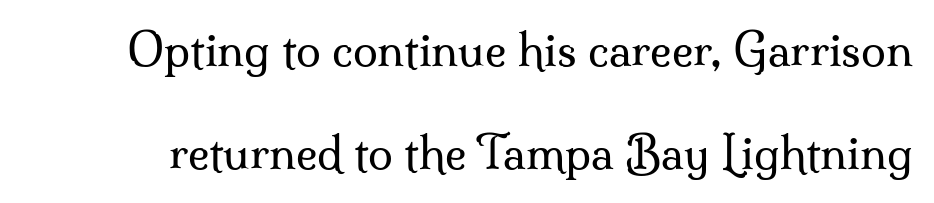
The image shows 45 px regular-weight serif type, upright; set loose line spacing (2.3x), normal letter spacing, not underlined; medium stroke contrast and a small x-height.
